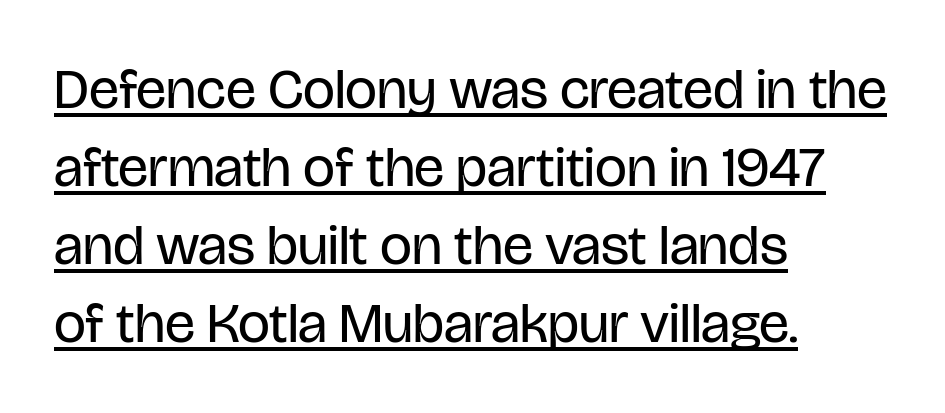
Q: Is the text bold? A: No.
Q: Is the text italic (slanted)? A: No, it is upright.
Q: Is the typeface a serif or a sans-serif typeface? A: Sans-serif.
Q: Is the text underlined? A: Yes.
Q: How is the paragraph aligned? A: Left-aligned.
Q: Is the spacing between letters normal or unusually wide? A: Normal.
Q: Is the spacing between lines tight, normal or loose? A: Normal.
Q: Width (condensed, normal, or wide)? A: Condensed.
Q: Stroke contrast? A: Low.
Q: x-height? A: Large.
Q: Monospaced? A: No.
